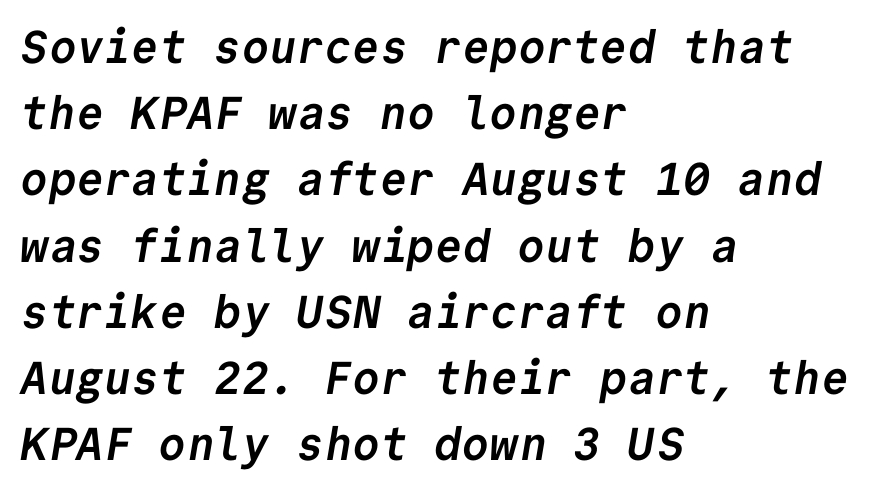
{"serif": "no", "bold": "yes", "weight": "semibold", "width": "normal", "stroke_contrast": "low", "x_height": "medium", "monospaced": "yes", "underline": "no", "align": "left", "line_spacing": "normal", "line_spacing_ratio": 1.44, "letter_spacing": "normal", "letter_spacing_em": 0.0, "glyph_px": 46}
